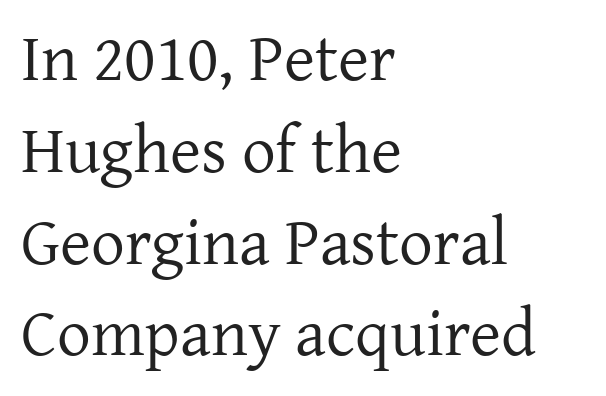
The image shows 67 px regular-weight serif type, upright; set left-aligned, normal line spacing (1.37x), normal letter spacing, not underlined; low stroke contrast and a medium x-height.
